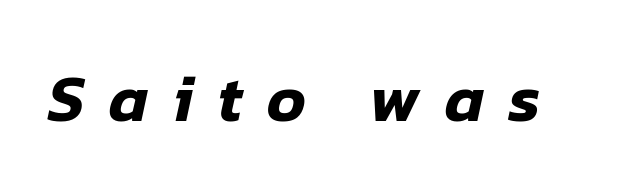
Q: Is the text italic (slanted)? A: Yes, it leans right by about 12 degrees.
Q: Is the text underlined? A: No.
Q: Is the spacing between letters normal or unusually wide? A: Unusually wide.
Q: Width (condensed, normal, or wide)? A: Normal.
Q: Stroke contrast? A: Low.
Q: x-height? A: Medium.
Q: Monospaced? A: No.
